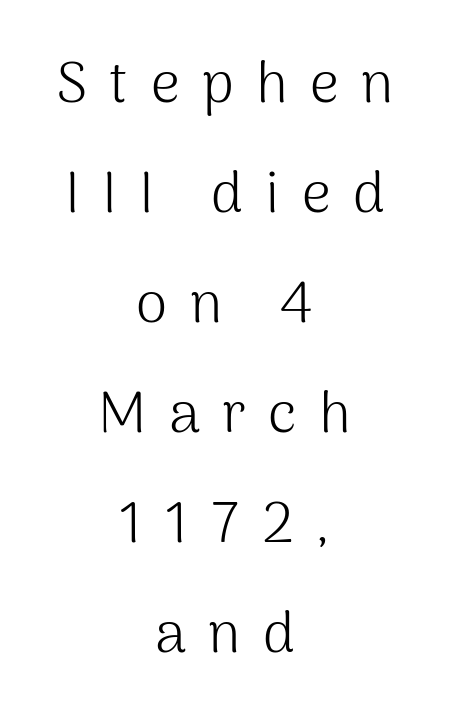
{"serif": "no", "italic": "no", "bold": "no", "weight": "light", "width": "normal", "stroke_contrast": "medium", "x_height": "medium", "monospaced": "no", "underline": "no", "align": "center", "line_spacing": "loose", "line_spacing_ratio": 1.93, "letter_spacing": "wide", "letter_spacing_em": 0.39, "glyph_px": 57}
